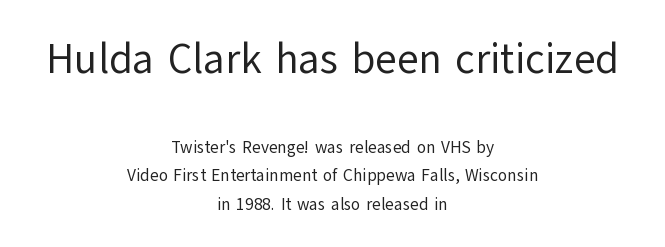
The image shows 42 px regular-weight sans-serif type, upright; set centered, normal line spacing (1.69x), normal letter spacing, not underlined; the first (top) block is 2.47x larger; low stroke contrast and a medium x-height.
